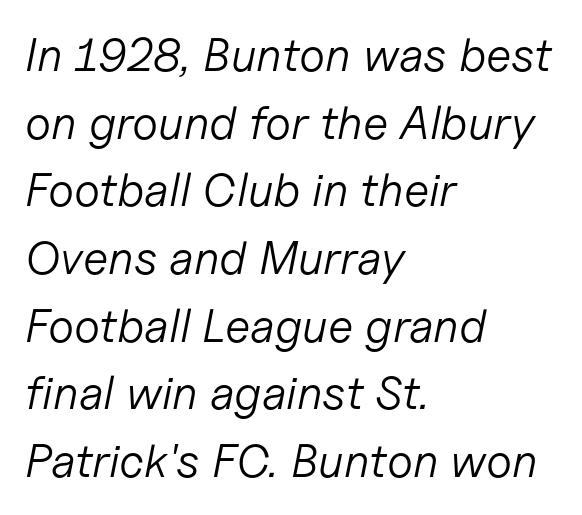
Spacing between characters is what you'd get straight out of the box. The strip under each line holds only bare page. Vertical spacing — default. The passage shown is typed in a proportional face where columns would drift. Left-aligned paragraph, ragged on the right.
